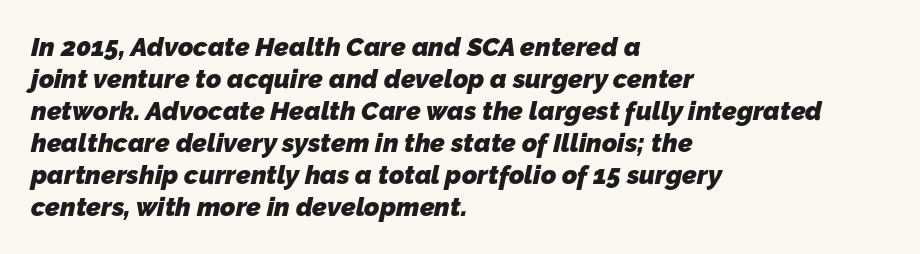
Q: Is the text bold? A: Yes.
Q: Is the text underlined? A: No.
Q: How is the paragraph aligned? A: Left-aligned.
Q: Is the spacing between letters normal or unusually wide? A: Normal.
